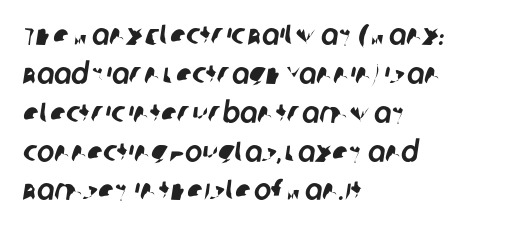
The image shows 29 px sans-serif type; set left-aligned, normal line spacing (1.34x), normal letter spacing, not underlined; low stroke contrast and a large x-height.
